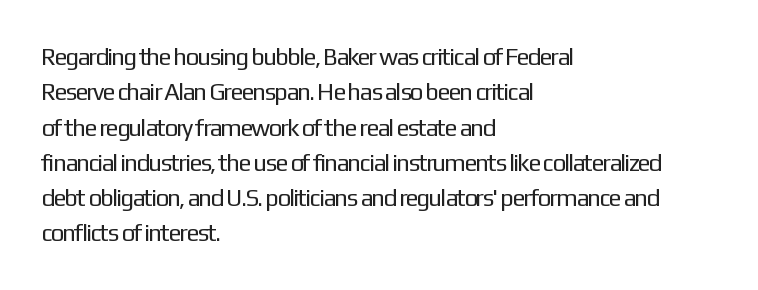
{"italic": "no", "bold": "no", "underline": "no", "align": "left", "line_spacing": "normal", "line_spacing_ratio": 1.47, "letter_spacing": "normal", "letter_spacing_em": 0.0, "glyph_px": 24}
